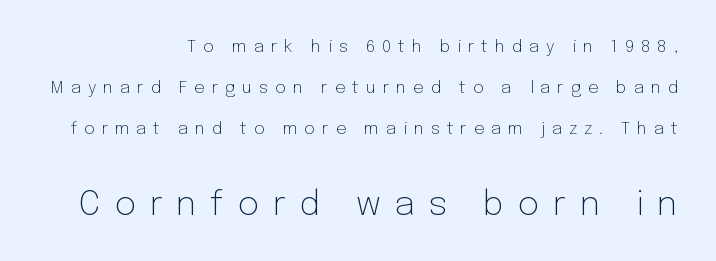
{"serif": "no", "italic": "no", "bold": "no", "weight": "light", "width": "normal", "stroke_contrast": "low", "x_height": "medium", "monospaced": "no", "underline": "no", "align": "right", "line_spacing": "loose", "line_spacing_ratio": 2.4, "letter_spacing": "wide", "letter_spacing_em": 0.4, "larger_block": "second", "size_ratio": 2.0, "glyph_px": 34}
